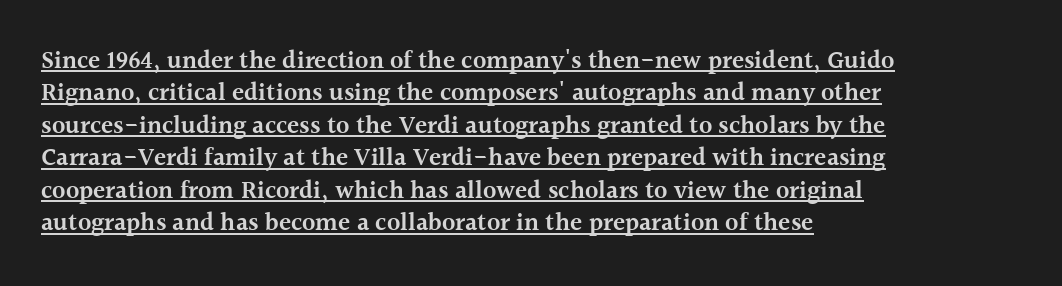
The image shows 25 px text type, upright; set left-aligned, normal line spacing (1.3x), normal letter spacing, underlined.
